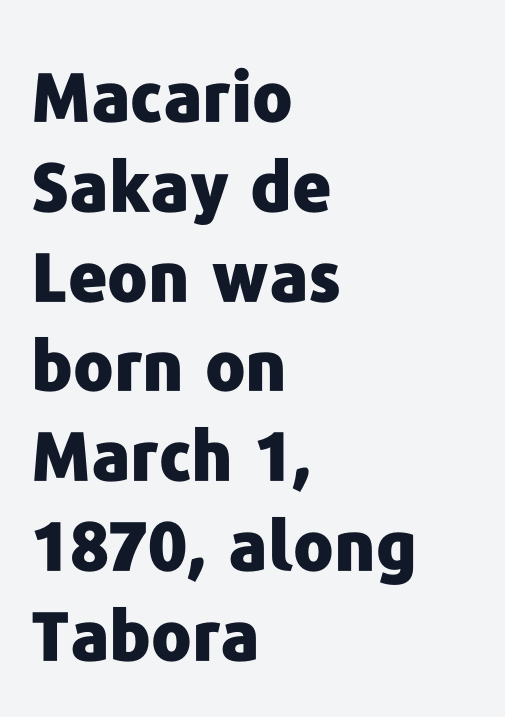
The image shows 68 px heavy sans-serif type, upright; set left-aligned, normal line spacing (1.32x), normal letter spacing, not underlined; low stroke contrast and a medium x-height.
